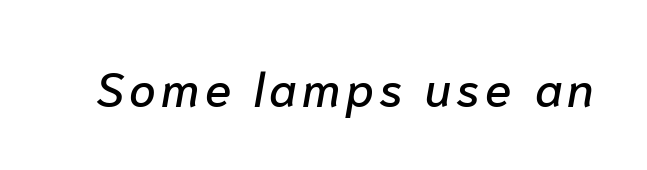
{"italic": "yes", "lean": "right", "slant_degrees": 10, "width": "normal", "stroke_contrast": "low", "x_height": "medium", "monospaced": "no", "underline": "no", "glyph_px": 48}
